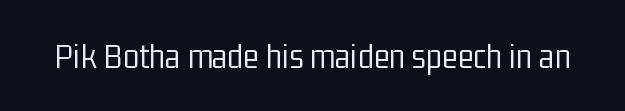
{"serif": "no", "italic": "no", "bold": "no", "weight": "light", "width": "condensed", "stroke_contrast": "low", "x_height": "medium", "monospaced": "no", "underline": "no", "letter_spacing": "normal", "letter_spacing_em": 0.0, "glyph_px": 37}
